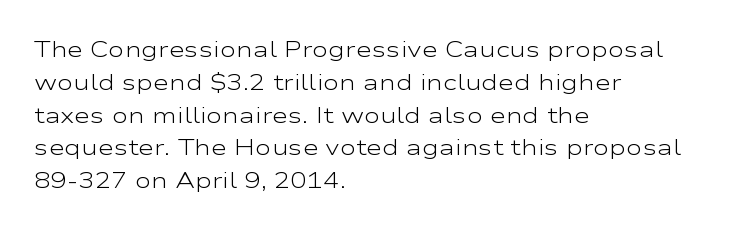
{"italic": "no", "bold": "no", "underline": "no", "align": "left", "line_spacing": "normal", "line_spacing_ratio": 1.49, "letter_spacing": "normal", "letter_spacing_em": 0.0, "glyph_px": 22}
